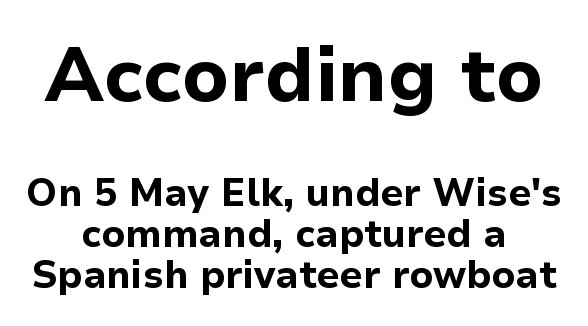
Thick stems and heavy bowls — unmistakably bold. The lettering holds an erect, upright posture throughout. Each new line begins almost immediately beneath the previous one. The emphasis by scale lands on block number one, above. Font category for this specimen: sans-serif. Glance below the letters and you will spot only blank space.
